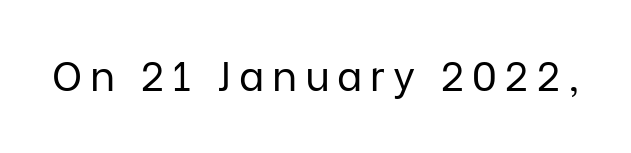
In terms of posture, this sample is upright. Type style note: lacks serifs. Anything drawn beneath the words? Only blank space. Proportional: the letters do not fall into vertical columns. A light-to-regular cut is what we see here.
